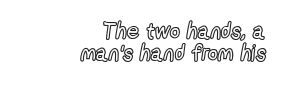
{"underline": "no", "align": "right", "line_spacing": "tight", "line_spacing_ratio": 1.0, "letter_spacing": "normal", "letter_spacing_em": 0.0, "glyph_px": 22}
